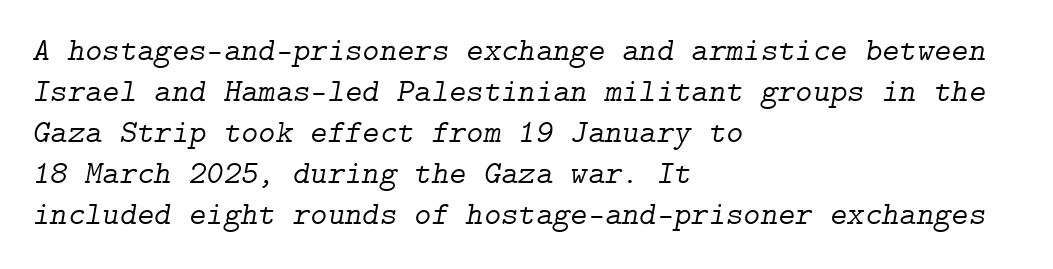
The image shows 33 px light serif type, italic (leaning right); set left-aligned, line spacing 1.24x, normal letter spacing, not underlined; low stroke contrast and a medium x-height.
